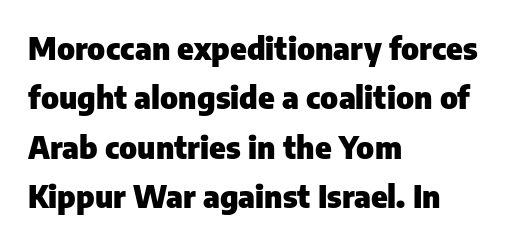
In terms of letterform style, serifs are entirely absent. Has an underline been added? It has not. Plenty of ink on the page — the face is bold. Here the designer chose a conventional face with non-uniform glyph widths. The gaps between neighbouring characters are ordinary and unremarkable.
